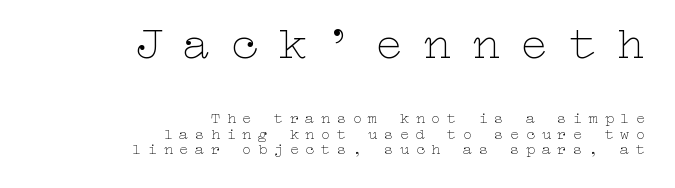
Q: Is the text bold? A: No.
Q: Is the text italic (slanted)? A: No, it is upright.
Q: Is the text underlined? A: No.
Q: How is the paragraph aligned? A: Right-aligned.
Q: Is the spacing between letters normal or unusually wide? A: Unusually wide.
Q: Is the spacing between lines tight, normal or loose? A: Tight.
Q: Which block of text is set in a larger size, the first (top) or the second (bottom)? A: The first (top) one.
Q: Width (condensed, normal, or wide)? A: Wide.
Q: Stroke contrast? A: Low.
Q: x-height? A: Medium.
